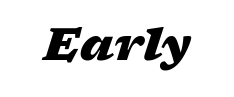
{"italic": "yes", "lean": "right", "slant_degrees": 17, "bold": "yes", "weight": "heavy", "width": "wide", "stroke_contrast": "low", "x_height": "medium", "monospaced": "no", "underline": "no", "letter_spacing": "normal", "letter_spacing_em": 0.0, "glyph_px": 44}
